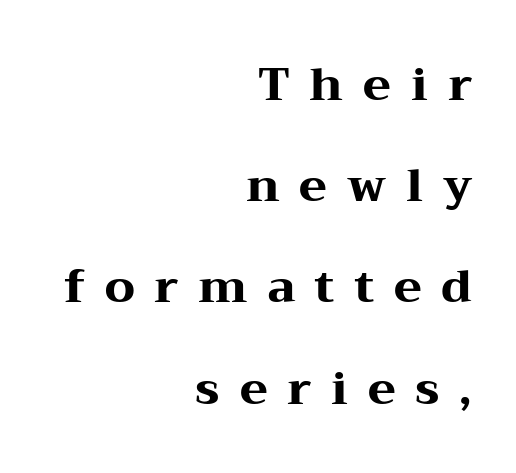
The image shows 46 px heavy, wide serif type, upright; set right-aligned, loose line spacing (2.2x), unusually wide letter spacing (+0.43 em), not underlined; medium stroke contrast and a medium x-height.
